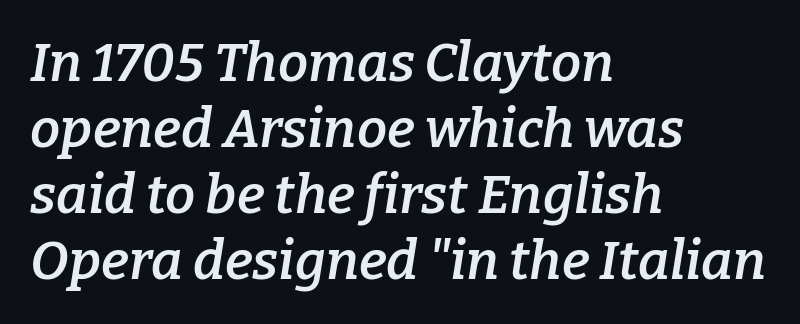
Observe the lean: these are italic letterforms. Compared with typical body copy, the letter spacing here is the same. The typesetting leans somewhat heavy: a semibold. The passage shown is typed in a proportional face where columns would drift.
